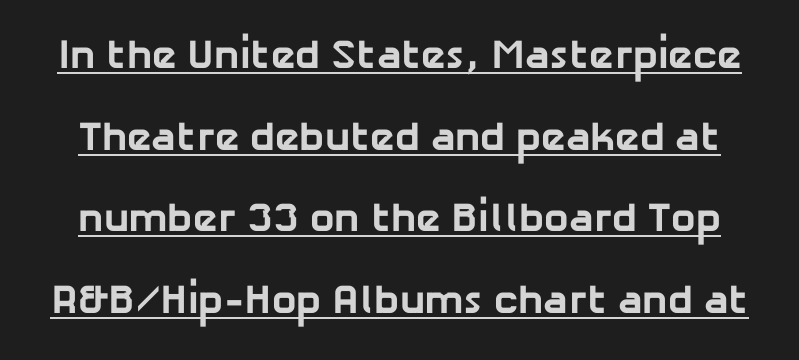
The image shows 41 px bold sans-serif type; set loose line spacing (1.99x), normal letter spacing, underlined; low stroke contrast and a medium x-height.
